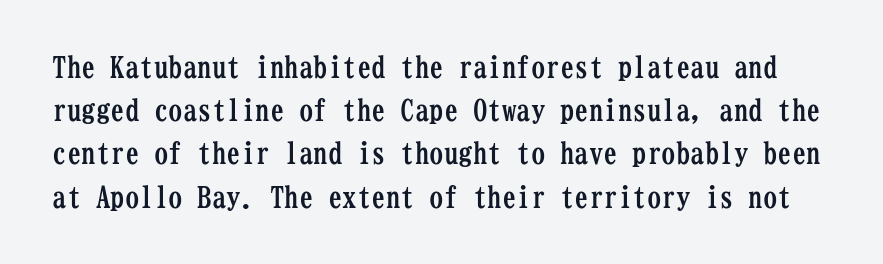
The image shows 29 px semibold, condensed serif type, upright, monospaced; set normal line spacing (1.49x), normal letter spacing, not underlined; low stroke contrast and a medium x-height.
